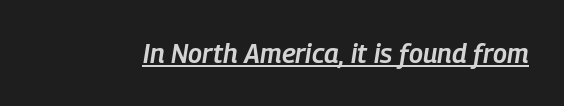
The image shows 27 px text type, italic (leaning right); set normal letter spacing, underlined.
